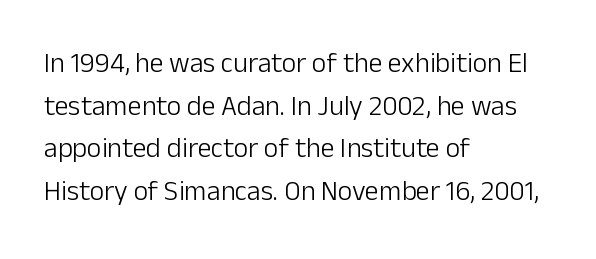
This sample is left-justified, so line endings fall wherever the words run out. The letters sit at their default tracking, neither squeezed nor spread. Do the characters align in a grid? No, the font is proportional. The line-height multiplier appears to be the usual default. Is the stroke heavy? The answer is a plain regular-or-lighter.
